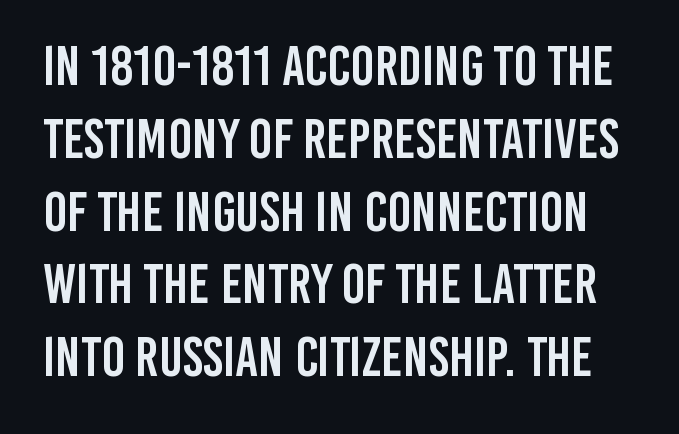
The image shows 56 px condensed sans-serif type, upright; set normal line spacing (1.3x), normal letter spacing, not underlined; low stroke contrast and a large x-height.
